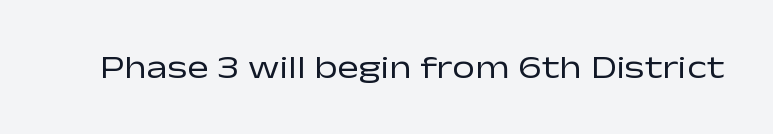
The image shows 32 px regular-weight, wide sans-serif type, upright; set normal letter spacing, not underlined; low stroke contrast and a medium x-height.
